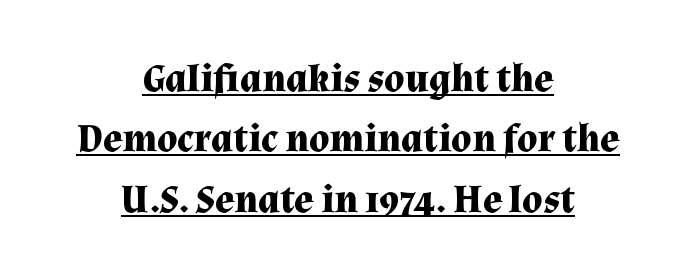
Set as a true bold cut, around the 700 mark. Varying glyph widths throughout — classic text-font behaviour. A centered setting, common on invitations and titles, is used for this passage. The typesetter has applied underlining to the passage shown.
